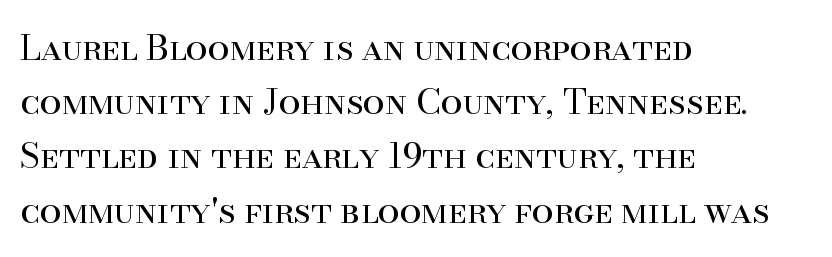
{"serif": "yes", "italic": "no", "bold": "no", "weight": "regular", "width": "normal", "stroke_contrast": "high", "x_height": "small", "monospaced": "no", "underline": "no", "align": "left", "line_spacing": "normal", "line_spacing_ratio": 1.55, "letter_spacing": "normal", "letter_spacing_em": 0.0, "glyph_px": 35}
